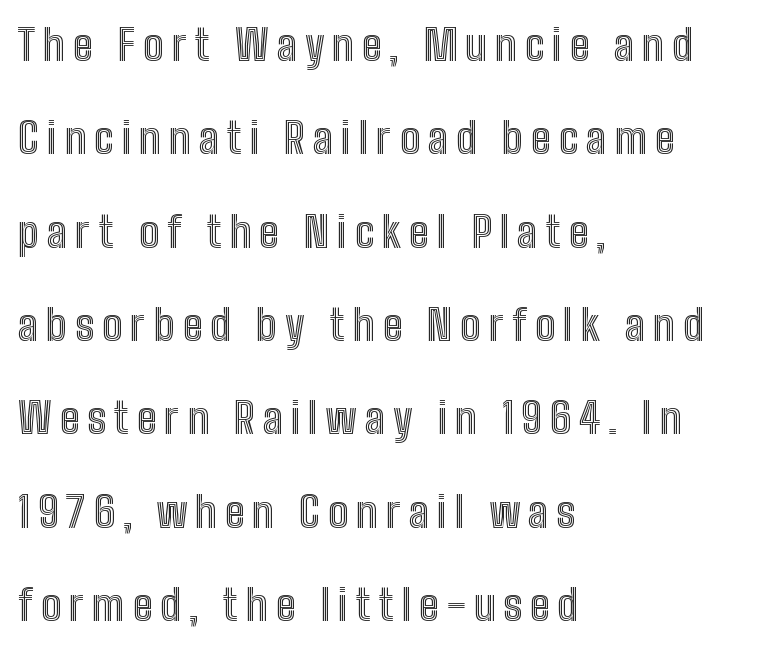
{"italic": "no", "width": "condensed", "x_height": "medium", "monospaced": "no", "underline": "no", "align": "left", "line_spacing": "loose", "line_spacing_ratio": 2.17, "glyph_px": 43}
